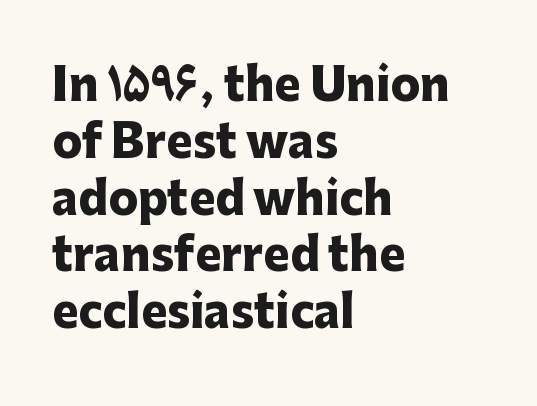
Q: Is the text bold? A: Yes.
Q: Is the text italic (slanted)? A: No, it is upright.
Q: Is the typeface a serif or a sans-serif typeface? A: Sans-serif.
Q: Is the text underlined? A: No.
Q: How is the paragraph aligned? A: Left-aligned.
Q: Is the spacing between letters normal or unusually wide? A: Normal.
Q: Is the spacing between lines tight, normal or loose? A: Normal.
Q: Width (condensed, normal, or wide)? A: Normal.
Q: Stroke contrast? A: Low.
Q: x-height? A: Medium.
Q: Monospaced? A: No.
